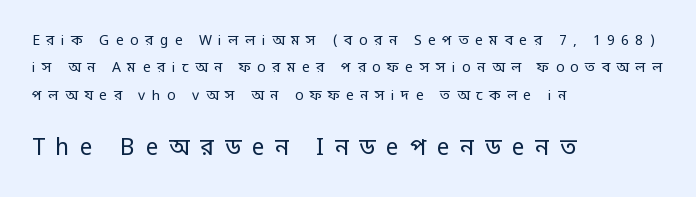
{"italic": "no", "bold": "no", "underline": "no", "align": "left", "line_spacing": "loose", "line_spacing_ratio": 1.96, "letter_spacing": "wide", "letter_spacing_em": 0.46, "larger_block": "second", "size_ratio": 1.64, "glyph_px": 23}
